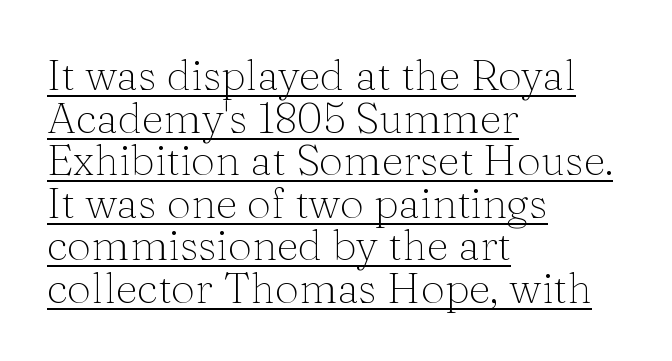
Q: Is the text bold? A: No.
Q: Is the text italic (slanted)? A: No, it is upright.
Q: Is the typeface a serif or a sans-serif typeface? A: Serif.
Q: Is the text underlined? A: Yes.
Q: How is the paragraph aligned? A: Left-aligned.
Q: Is the spacing between letters normal or unusually wide? A: Normal.
Q: Is the spacing between lines tight, normal or loose? A: Tight.
Q: Width (condensed, normal, or wide)? A: Normal.
Q: Stroke contrast? A: Medium.
Q: x-height? A: Medium.
Q: Monospaced? A: No.
